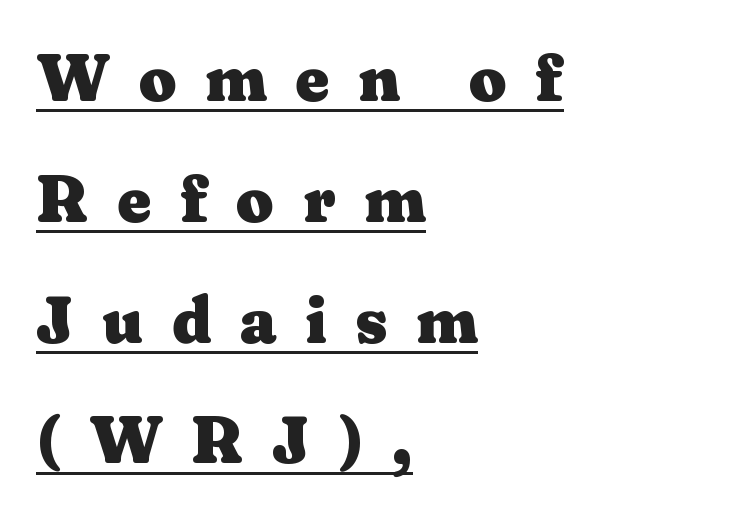
Beneath each row of characters lies a ruled line. Words appear elongated and porous because spacing is wide. Do the characters align in a grid? No, the font is proportional. The text block is weighted toward the left margin, trailing off unevenly rightward. Posture: straight, roman, zero tilt.
